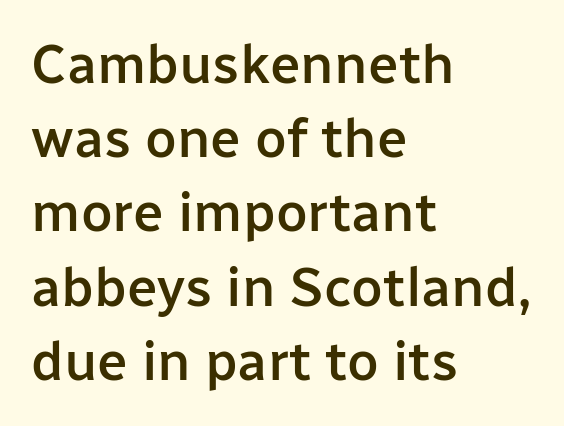
{"serif": "no", "italic": "no", "bold": "semi", "weight": "semibold", "width": "normal", "stroke_contrast": "low", "x_height": "medium", "monospaced": "no", "underline": "no", "align": "left", "line_spacing": "normal", "line_spacing_ratio": 1.35, "letter_spacing": "normal", "letter_spacing_em": 0.0, "glyph_px": 55}
